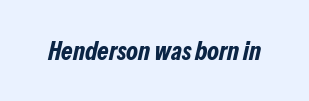
The image shows 26 px bold type, italic (leaning right); set normal letter spacing, not underlined.
